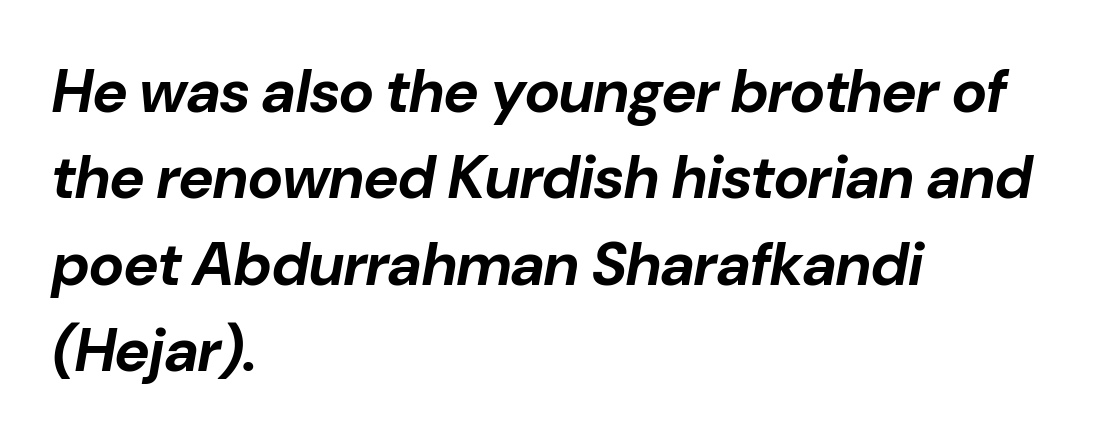
Horizontal bands of white between lines are of average thickness. The typography opts for an oblique posture over an upright one. Visually the block forms a straight wall on the left and a jagged coastline on the right. Proportional: the letters do not fall into vertical columns.
